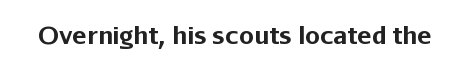
The image shows 24 px bold type, upright; set normal letter spacing, not underlined.
